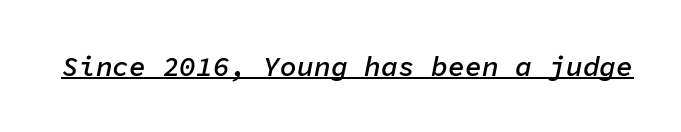
Designer's note — italics engaged. Decoration check: the copy is underlined. There is no visible air inserted between adjacent glyphs. Weight: semibold (demi). Think of a typewriter: that constant character pitch is what you see here.
